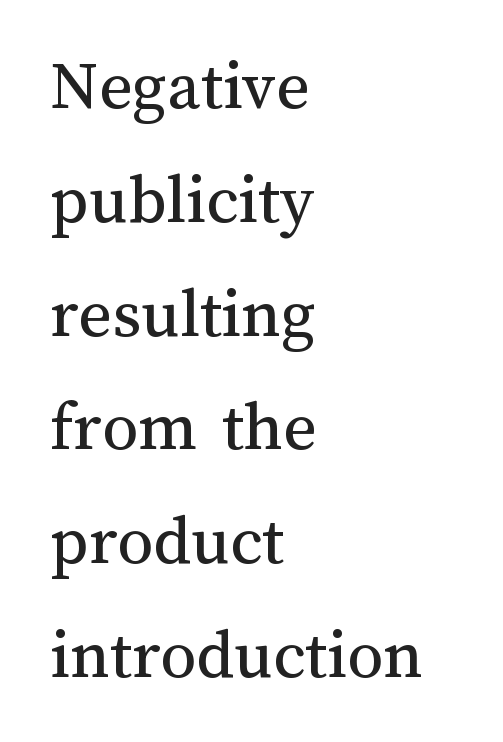
The font's upright variant was chosen for this text. No letter is thick-stroked: the sample isn't bold. The rendering keeps characters at their native spacing. Letters rest on an invisible, unmarked baseline. You could not count columns in this text — the font is proportionally spaced. All the whitespace from short lines collects on the right.
